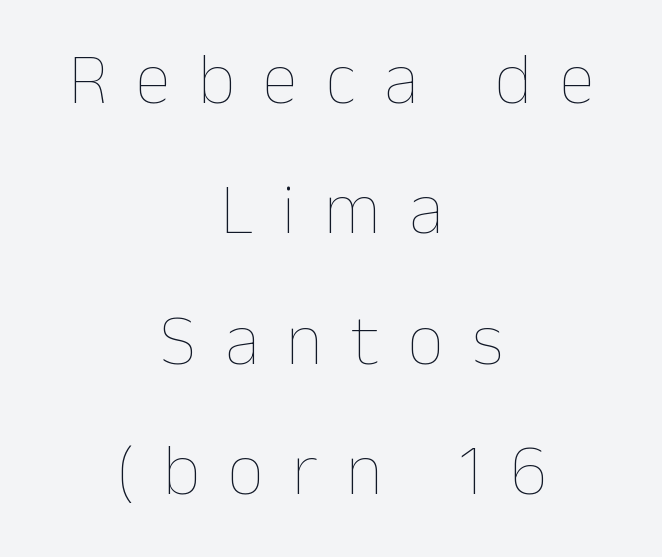
These lines stack symmetrically, like a column narrowing and widening about its center. The letters look calm and open, with moderate or lighter stems. Type without underlining. Someone cranked the tracking dial way up on this one. Spacing verdict: proportional, widths tailored to each character. You can tell it's not italic because the verticals are truly vertical.
